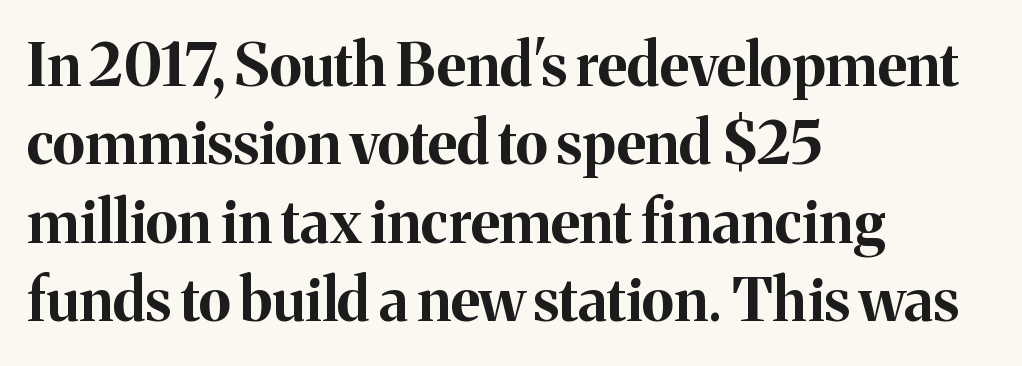
The image shows 59 px bold serif type, upright; set left-aligned, normal line spacing (1.33x), normal letter spacing, not underlined; medium stroke contrast and a medium x-height.
